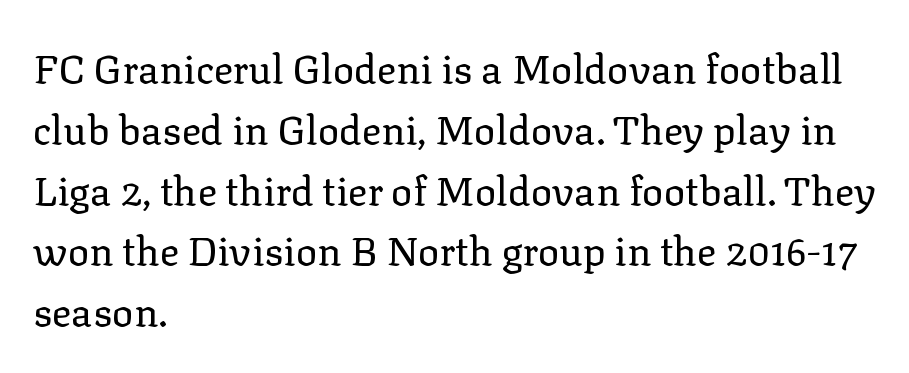
Letterform terminals end in serifs throughout the passage. Weight: in the light-to-regular range. The typesetter chose a ragged-right arrangement here. What's the leading like? Ordinary, nothing unusual. Each letter keeps its own natural width here, so spacing adapts to shape.
